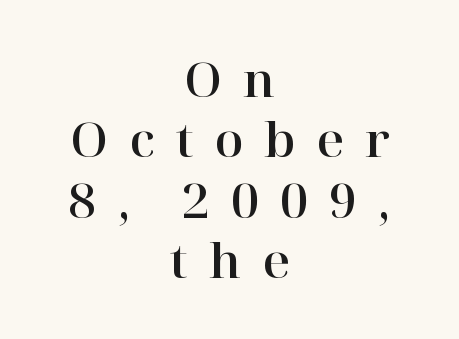
{"serif": "yes", "italic": "no", "width": "normal", "stroke_contrast": "high", "x_height": "medium", "monospaced": "no", "underline": "no", "align": "center", "line_spacing": "normal", "line_spacing_ratio": 1.26, "letter_spacing": "wide", "letter_spacing_em": 0.43, "glyph_px": 48}
